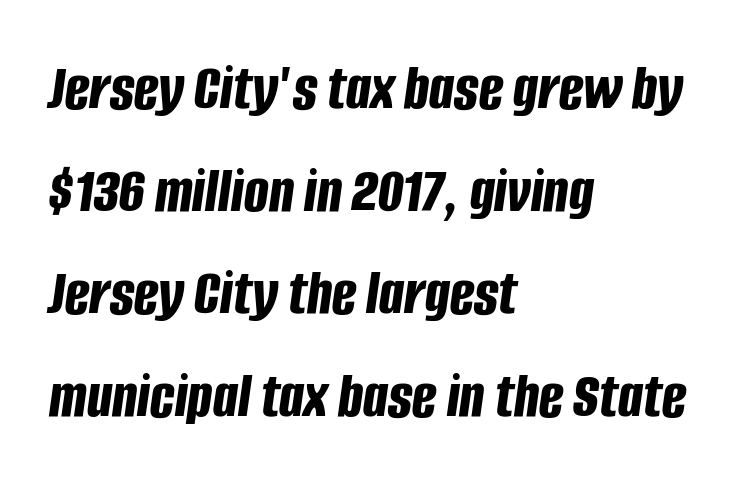
These words are printed bold, with thick strokes throughout. The line texture is even and compact thanks to regular tracking. Does the leading feel generous? No, just average. Layout note: lines flush left. The letters advance in unequal steps, a hallmark of proportional type.
